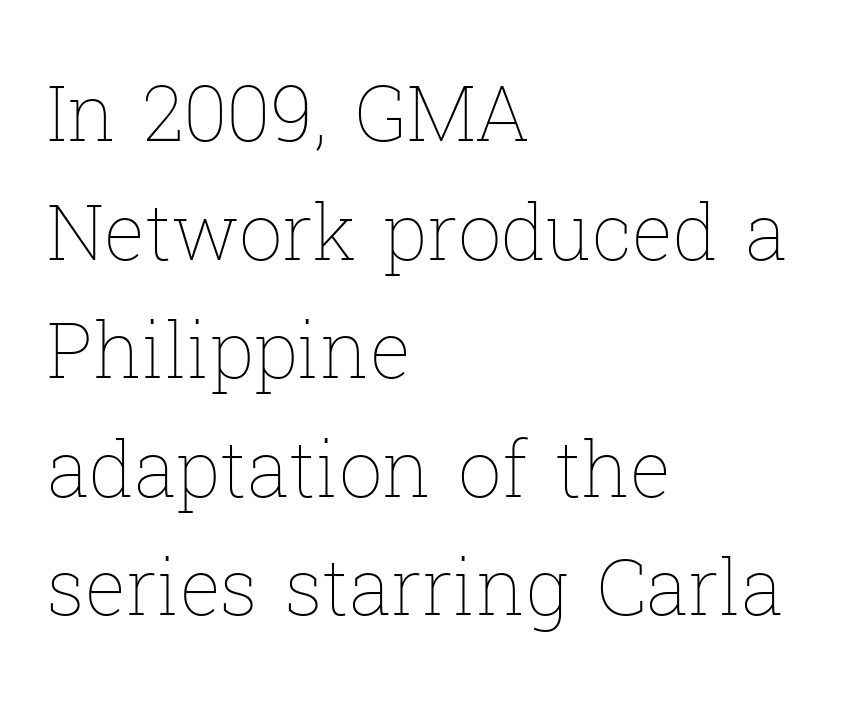
{"italic": "no", "bold": "no", "weight": "thin", "width": "normal", "stroke_contrast": "low", "x_height": "medium", "monospaced": "no", "underline": "no", "align": "left", "line_spacing": "normal", "line_spacing_ratio": 1.54, "letter_spacing": "normal", "letter_spacing_em": 0.0, "glyph_px": 77}
